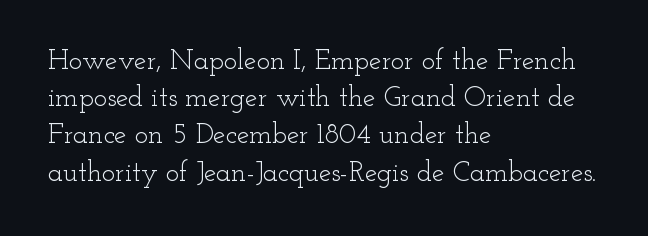
Q: Is the text bold? A: No.
Q: Is the text italic (slanted)? A: No, it is upright.
Q: Is the typeface a serif or a sans-serif typeface? A: Serif.
Q: Is the text underlined? A: No.
Q: How is the paragraph aligned? A: Left-aligned.
Q: Is the spacing between letters normal or unusually wide? A: Normal.
Q: Is the spacing between lines tight, normal or loose? A: Normal.
Q: Width (condensed, normal, or wide)? A: Wide.
Q: Stroke contrast? A: Low.
Q: x-height? A: Small.
Q: Monospaced? A: No.
